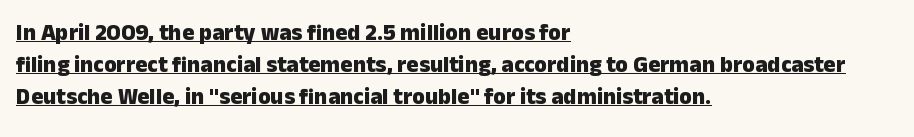
The image shows 23 px bold type, upright; set left-aligned, normal line spacing (1.4x), normal letter spacing, underlined.
